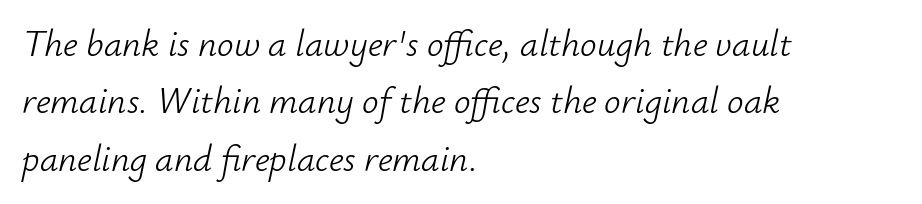
{"italic": "yes", "lean": "right", "slant_degrees": 12, "bold": "no", "weight": "light", "width": "normal", "stroke_contrast": "low", "x_height": "small", "monospaced": "no", "underline": "no", "align": "left", "line_spacing": "normal", "line_spacing_ratio": 1.55, "letter_spacing": "normal", "letter_spacing_em": 0.0, "glyph_px": 37}
